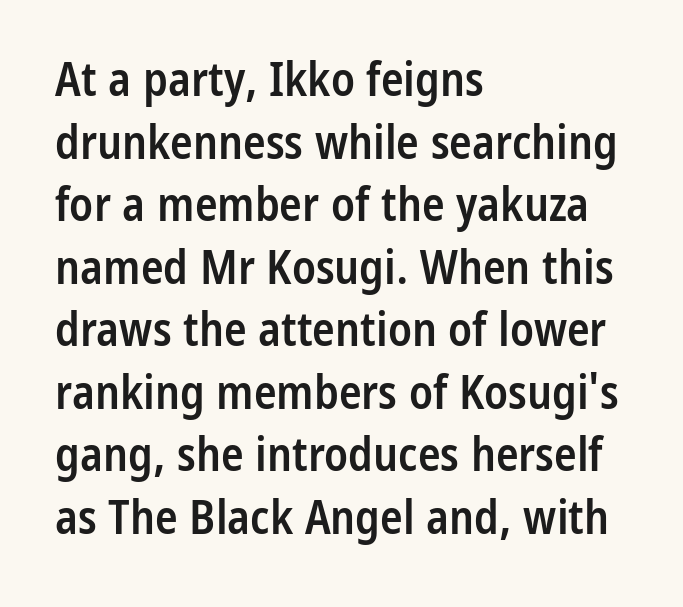
{"serif": "no", "italic": "no", "bold": "semi", "weight": "semibold", "width": "condensed", "stroke_contrast": "low", "x_height": "medium", "monospaced": "no", "underline": "no", "align": "left", "line_spacing": "normal", "line_spacing_ratio": 1.33, "letter_spacing": "normal", "letter_spacing_em": 0.0, "glyph_px": 47}
